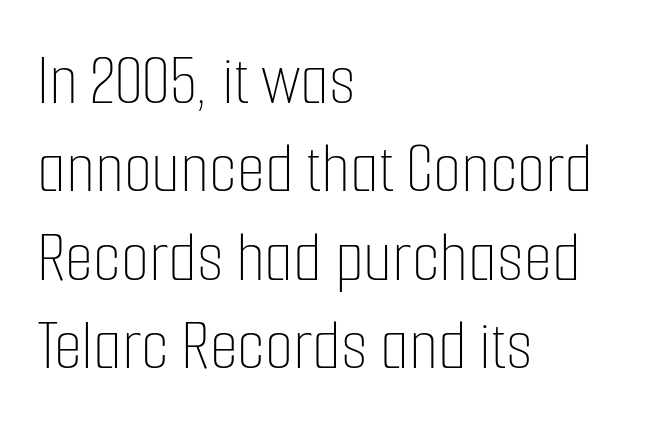
Each letter keeps its own natural width here, so spacing adapts to shape. A clean baseline with only descenders dipping below it. The setting favours the left margin, as ordinary paragraphs usually do. These glyphs show unthickened strokes, regular width or finer. Tracking value appears to be zero — textbook default spacing.
